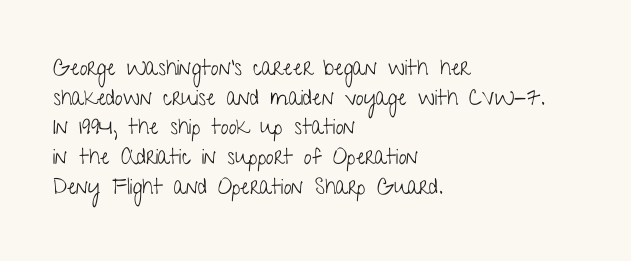
Q: Is the text bold? A: No.
Q: Is the text italic (slanted)? A: No, it is upright.
Q: Is the text underlined? A: No.
Q: How is the paragraph aligned? A: Left-aligned.
Q: Is the spacing between letters normal or unusually wide? A: Normal.
Q: Is the spacing between lines tight, normal or loose? A: Normal.
